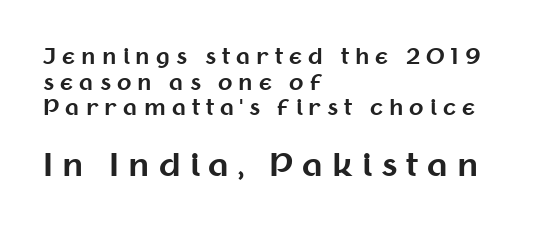
Q: Is the text bold? A: Yes.
Q: Is the text italic (slanted)? A: No, it is upright.
Q: Is the typeface a serif or a sans-serif typeface? A: Sans-serif.
Q: Is the text underlined? A: No.
Q: How is the paragraph aligned? A: Left-aligned.
Q: Is the spacing between letters normal or unusually wide? A: Unusually wide.
Q: Which block of text is set in a larger size, the first (top) or the second (bottom)? A: The second (bottom) one.
Q: Width (condensed, normal, or wide)? A: Normal.
Q: Stroke contrast? A: Medium.
Q: x-height? A: Medium.
Q: Monospaced? A: No.
